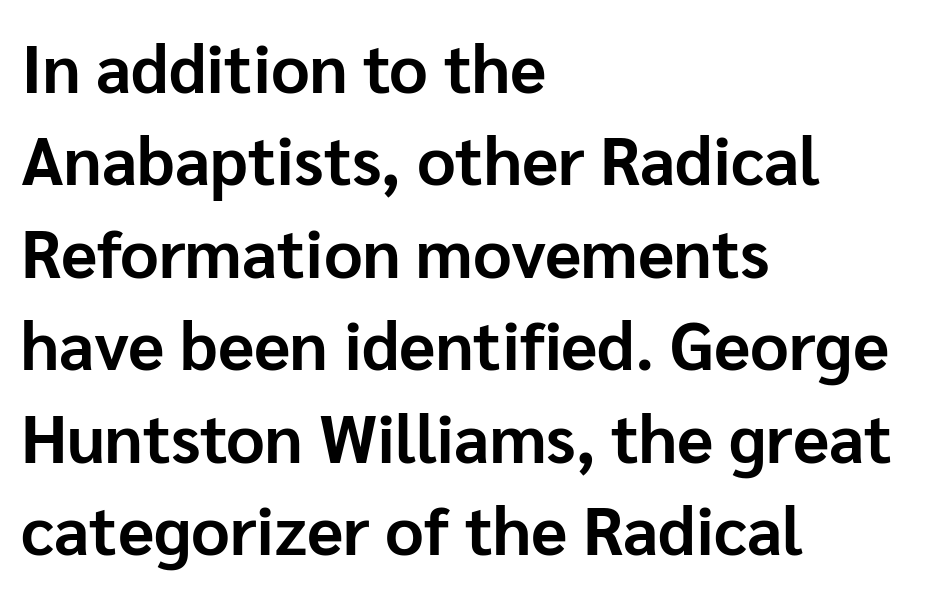
Grotesque or geometric, the face here clearly has no serifs. The paragraph has a hard left edge and a soft right edge. Think of a printed novel: that variable character pitch is what you see here. Unlike italic type, these characters show no tilt at all.
